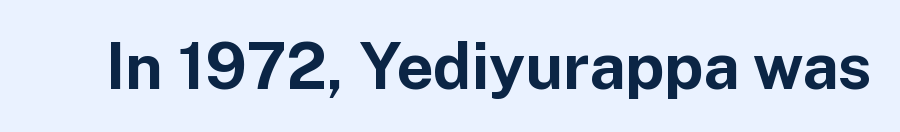
Is the letter spacing exaggerated? No — it looks like the ordinary default. Honestly, there is no underline to notice here at all. Is this a fixed-width face? No — the glyphs have proportional, varying widths. This sample uses a sans-serif face. Every character sits straight up, as roman type does.
